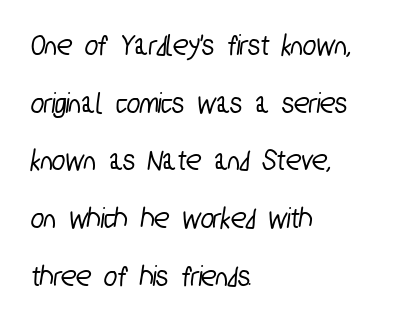
The image shows 31 px condensed sans-serif type; set left-aligned, line spacing 1.86x, normal letter spacing, not underlined; low stroke contrast and a medium x-height.
